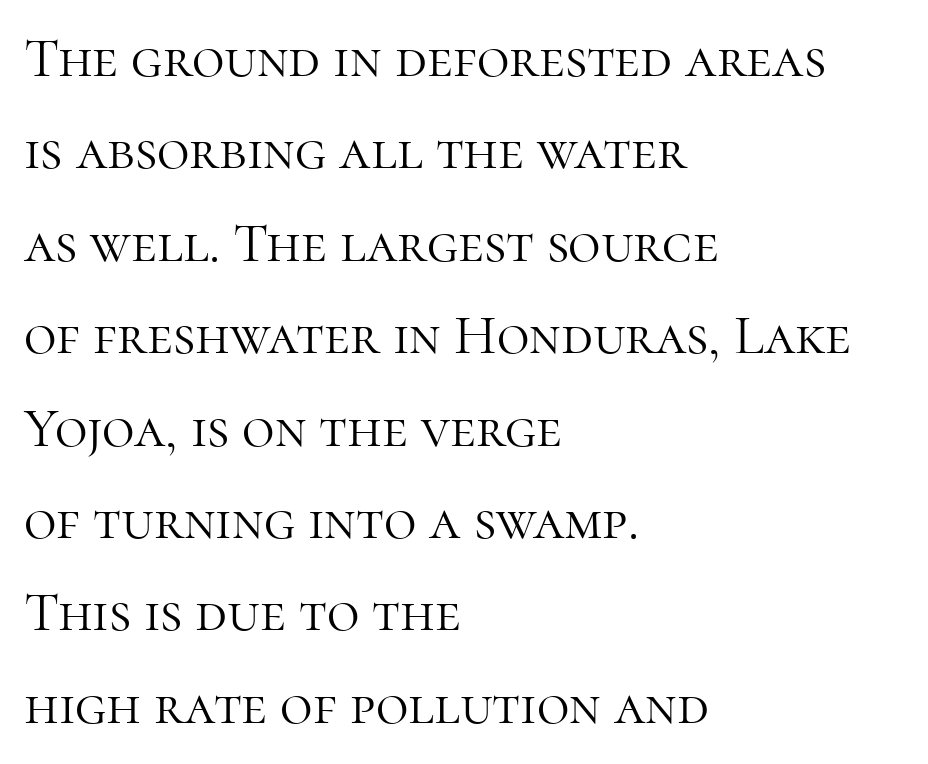
The image shows 56 px light serif type, upright; set left-aligned, normal line spacing (1.65x), normal letter spacing, not underlined; high stroke contrast and a medium x-height.
